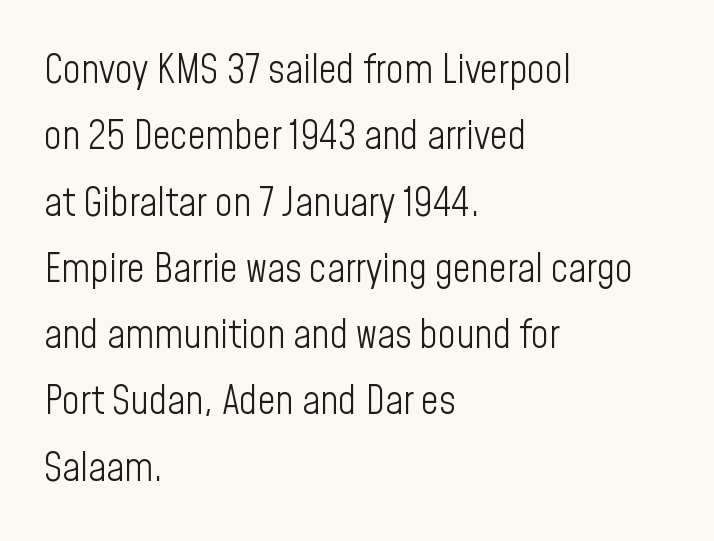
Rule under the text: the space is simply empty. The lines are quadded left. Does extra space separate the letters? No, they use regular spacing. Heft: none added — not bold. Rows of type keep a routine distance in the vertical direction. The letters stand straight up with perfectly vertical stems.
